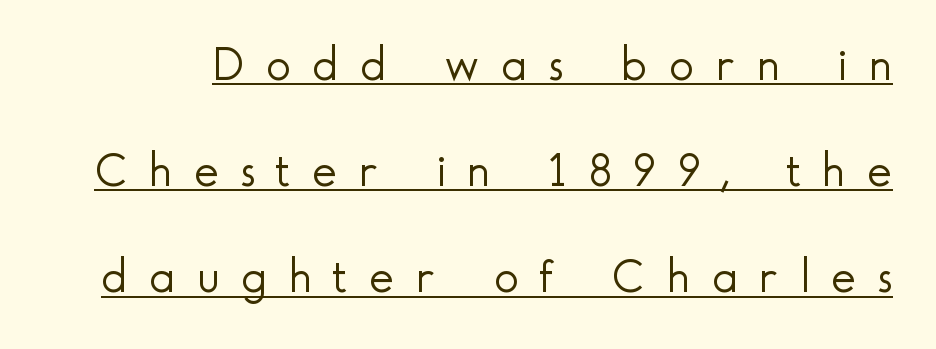
{"serif": "no", "italic": "no", "bold": "no", "weight": "light", "width": "normal", "x_height": "small", "monospaced": "no", "underline": "yes", "line_spacing": "loose", "line_spacing_ratio": 2.26, "letter_spacing": "wide", "letter_spacing_em": 0.46, "glyph_px": 47}
